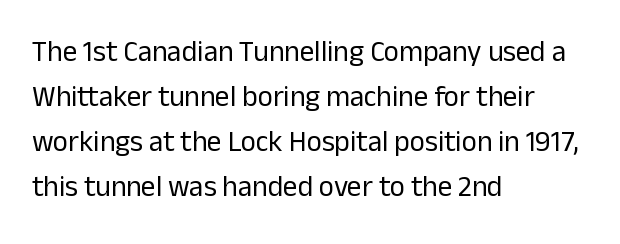
This is roman type, the default non-slanted kind. Character widths vary here, with narrow letters taking less room than wide ones. Is this a heavy cut? Hardly; it is regular or lighter. You could call the tracking neutral — neither tight nor loose. Unmarked baselines from the first word to the last. The vertical gap from one line to the next is medium.
